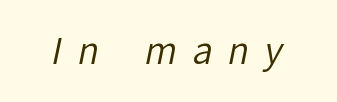
The image shows 35 px regular-weight sans-serif type; set unusually wide letter spacing (+0.45 em), not underlined; low stroke contrast and a medium x-height.
